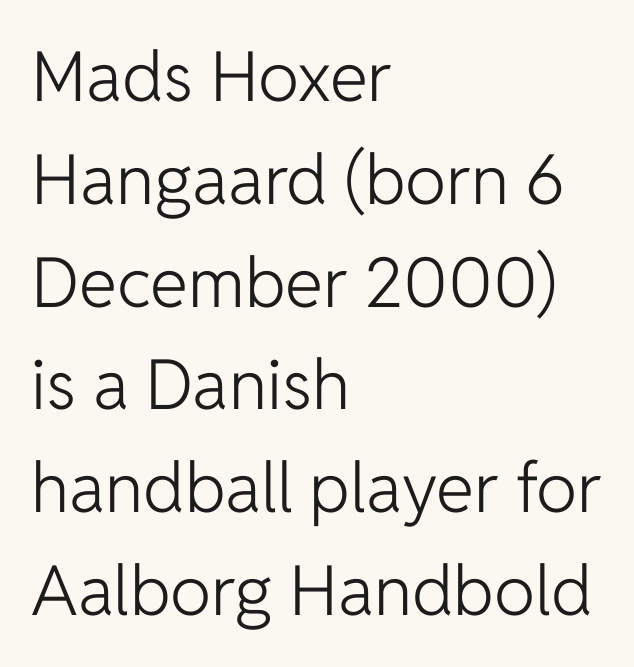
{"serif": "no", "italic": "no", "bold": "no", "weight": "light", "width": "normal", "stroke_contrast": "low", "x_height": "medium", "monospaced": "no", "underline": "no", "align": "left", "line_spacing": "normal", "line_spacing_ratio": 1.49, "letter_spacing": "normal", "letter_spacing_em": 0.0, "glyph_px": 69}
